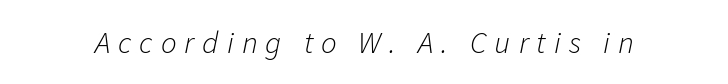
The glyphs look as if they've been sheared to an angle. Decoration check: the copy has no underline. Ink coverage per letter is moderate at most. You could not count columns in this text — the font is proportionally spaced. How are the letters spaced? Widely, with obvious added tracking.
